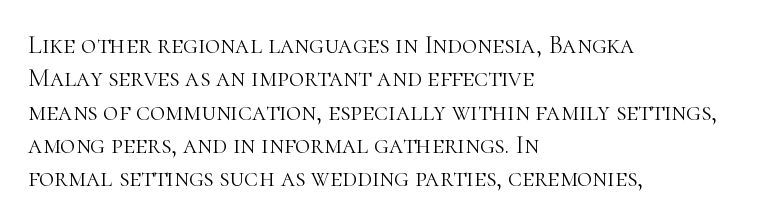
{"italic": "no", "bold": "no", "underline": "no", "align": "left", "line_spacing": "normal", "line_spacing_ratio": 1.28, "letter_spacing": "normal", "letter_spacing_em": 0.0, "glyph_px": 26}
